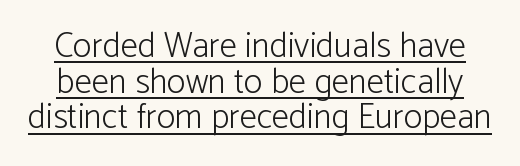
The passage shown is underscored from start to finish. Unlike a traditional serif, this face leaves its strokes unadorned. The face used here is proportionally spaced, like ordinary book or web type. There is no visible air inserted between adjacent glyphs. The block of text is dense from top to bottom, with scant space between rows. Unlike italic type, these characters show no tilt at all.
